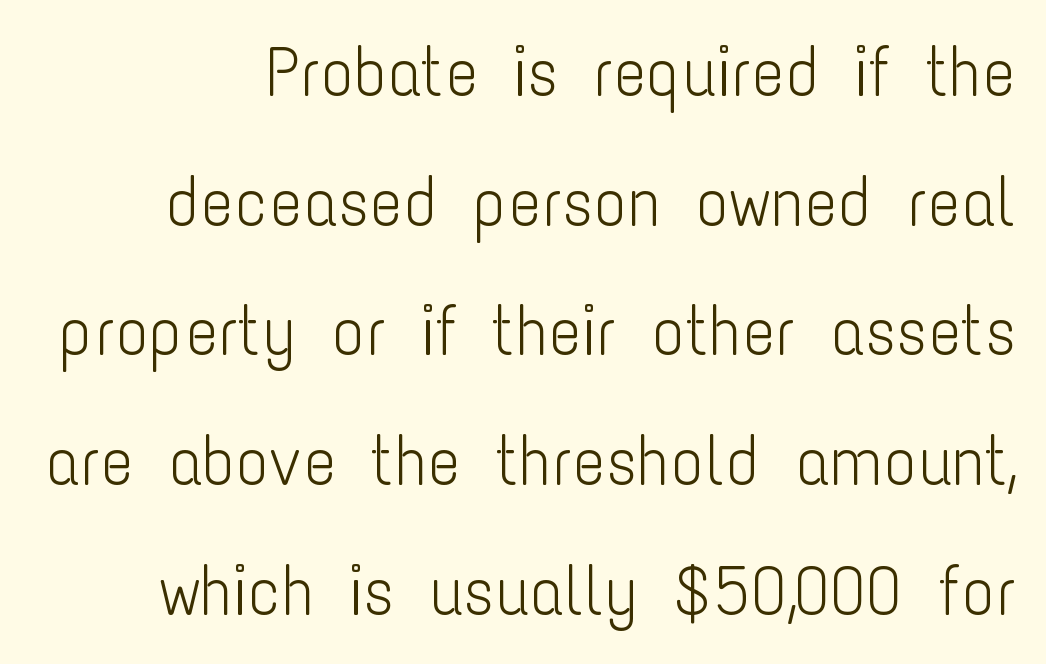
The image shows 69 px light, condensed sans-serif type, upright; set right-aligned, line spacing 1.88x, normal letter spacing, not underlined; low stroke contrast and a medium x-height.
